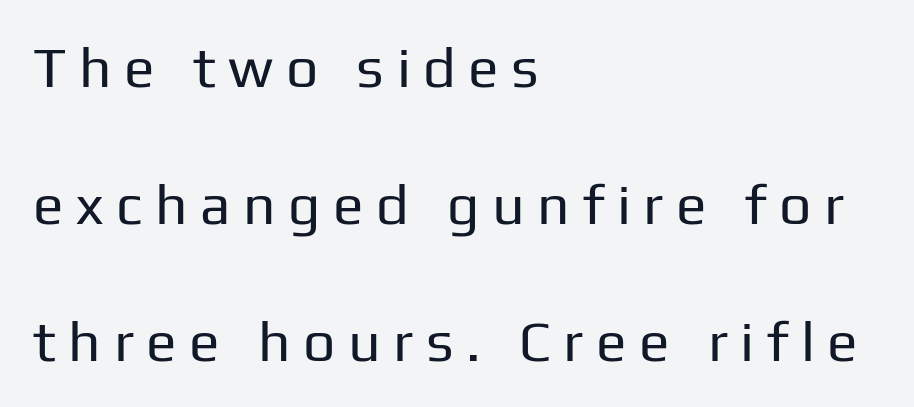
{"serif": "no", "italic": "no", "bold": "no", "weight": "regular", "width": "normal", "stroke_contrast": "low", "x_height": "medium", "monospaced": "no", "underline": "no", "align": "left", "line_spacing": "loose", "line_spacing_ratio": 2.4, "letter_spacing": "wide", "letter_spacing_em": 0.22, "glyph_px": 57}
